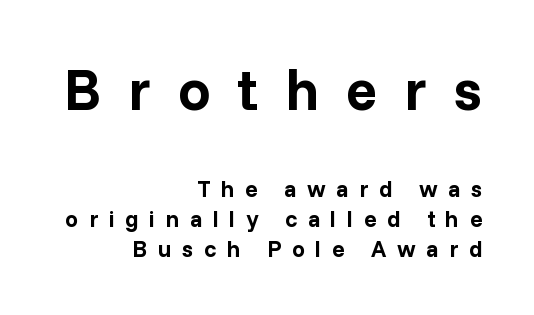
Type style note: lacks serifs. What's the leading like? Ordinary, nothing unusual. Words appear elongated and porous because spacing is wide. Lines of text with bare space underneath.
